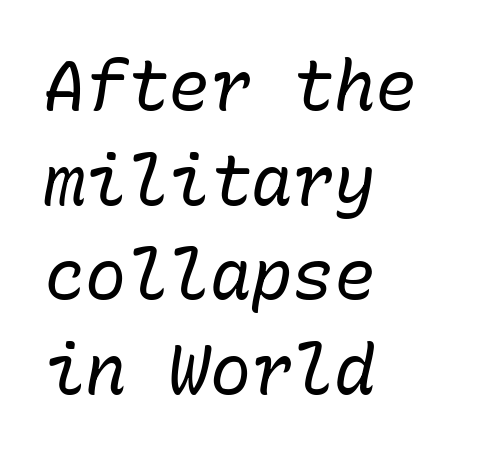
Q: Is the text bold? A: No.
Q: Is the text italic (slanted)? A: Yes, it leans right by about 10 degrees.
Q: Is the text underlined? A: No.
Q: How is the paragraph aligned? A: Left-aligned.
Q: Is the spacing between letters normal or unusually wide? A: Normal.
Q: Is the spacing between lines tight, normal or loose? A: Normal.
Q: Width (condensed, normal, or wide)? A: Normal.
Q: Stroke contrast? A: Low.
Q: x-height? A: Medium.
Q: Monospaced? A: Yes.
